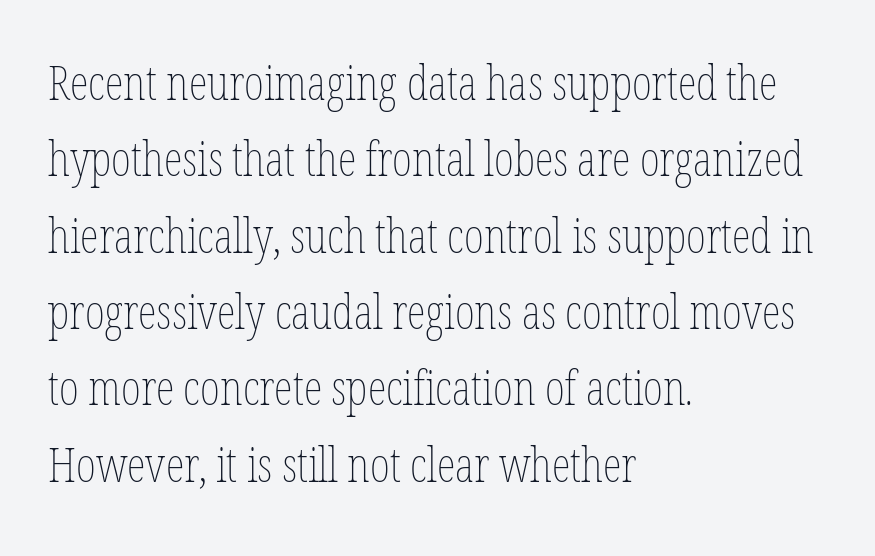
Q: Is the text bold? A: No.
Q: Is the text italic (slanted)? A: No, it is upright.
Q: Is the text underlined? A: No.
Q: How is the paragraph aligned? A: Left-aligned.
Q: Is the spacing between letters normal or unusually wide? A: Normal.
Q: Is the spacing between lines tight, normal or loose? A: Normal.
Q: Width (condensed, normal, or wide)? A: Condensed.
Q: Stroke contrast? A: Low.
Q: x-height? A: Medium.
Q: Monospaced? A: No.
